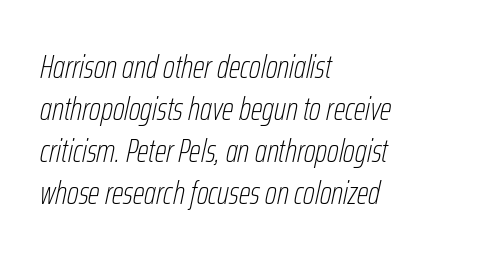
The image shows 33 px thin, condensed type, italic (leaning right); set left-aligned, normal line spacing (1.27x), normal letter spacing, not underlined; low stroke contrast and a medium x-height.
